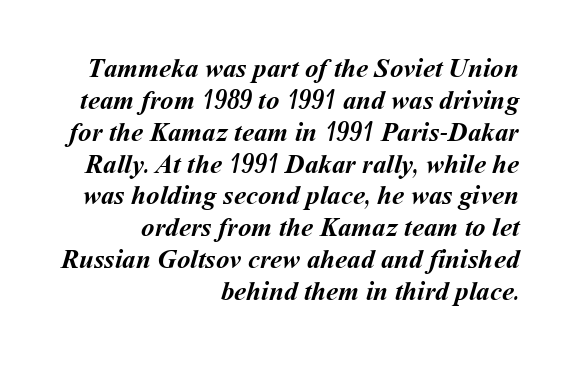
The text block is weighted toward the right margin, trailing off unevenly leftward. The typesetting leans heavy: a genuine bold. Beneath every word, the page is bare. In terms of letterspacing, this is plain default setting.
